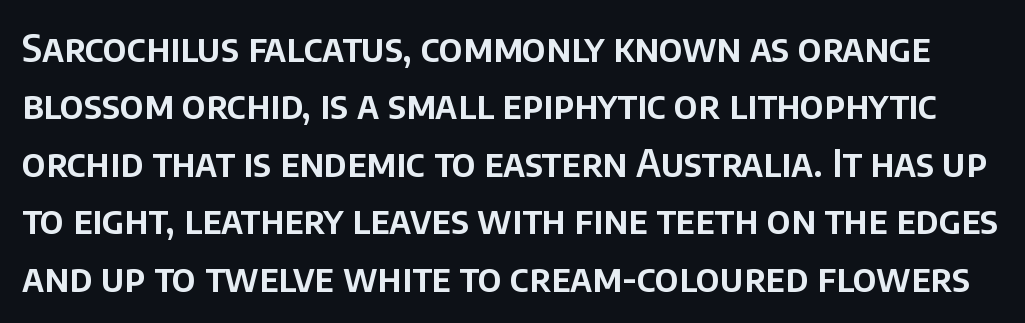
The image shows 38 px sans-serif type, upright; set normal line spacing (1.51x), normal letter spacing, not underlined; low stroke contrast and a large x-height.
